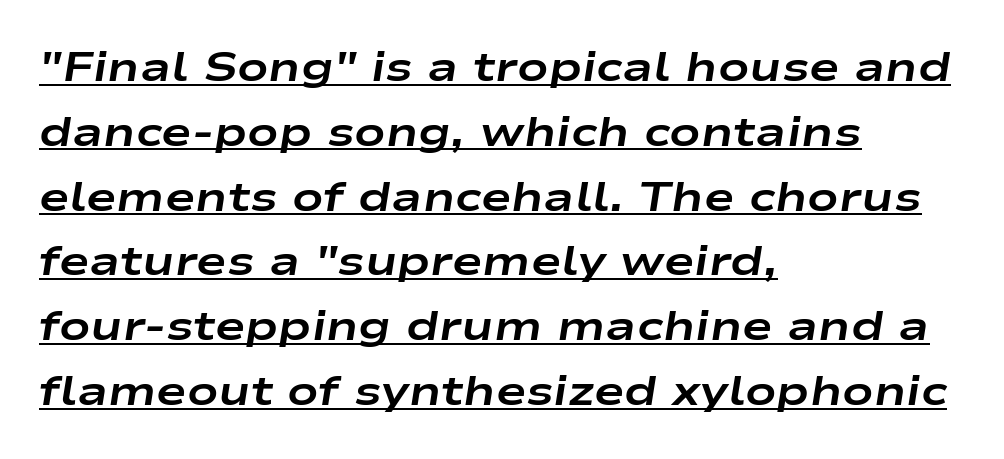
Q: Is the text bold? A: Yes.
Q: Is the text italic (slanted)? A: Yes, it leans right by about 9 degrees.
Q: Is the text underlined? A: Yes.
Q: How is the paragraph aligned? A: Left-aligned.
Q: Is the spacing between letters normal or unusually wide? A: Normal.
Q: Is the spacing between lines tight, normal or loose? A: Normal.
Q: Width (condensed, normal, or wide)? A: Wide.
Q: Stroke contrast? A: Low.
Q: x-height? A: Medium.
Q: Monospaced? A: No.
